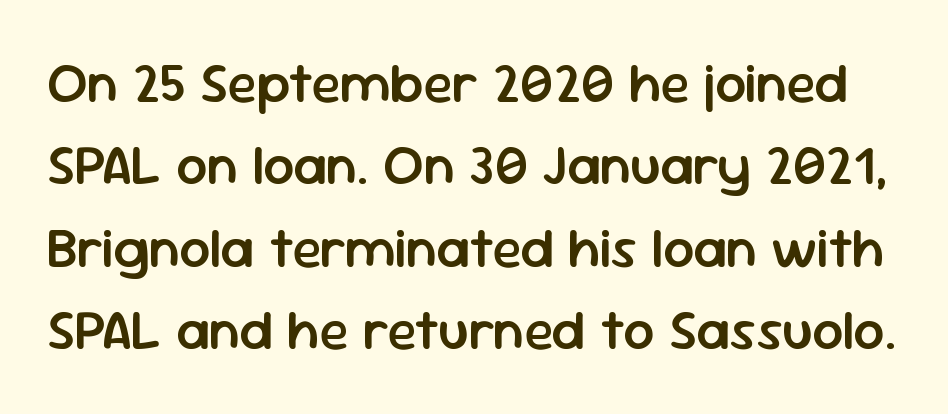
Q: Is the text bold? A: Semi-bold.
Q: Is the text italic (slanted)? A: No, it is upright.
Q: Is the typeface a serif or a sans-serif typeface? A: Sans-serif.
Q: Is the text underlined? A: No.
Q: Is the spacing between letters normal or unusually wide? A: Normal.
Q: Is the spacing between lines tight, normal or loose? A: Normal.
Q: Width (condensed, normal, or wide)? A: Normal.
Q: Stroke contrast? A: Low.
Q: x-height? A: Medium.
Q: Monospaced? A: No.
